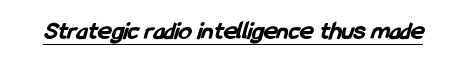
{"bold": "yes", "underline": "yes", "letter_spacing": "normal", "letter_spacing_em": 0.0, "glyph_px": 26}
